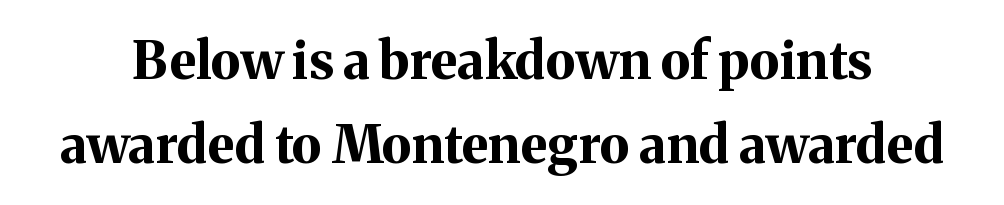
Examine the stroke ends and you'll spot serifs. Tracking here is standard; glyphs follow each other at the usual distance. Letters rest on an invisible, unmarked baseline. The font's upright variant was chosen for this text. The rows are spaced the way most documents space them. Summary of weight: heavy, a full bold.
